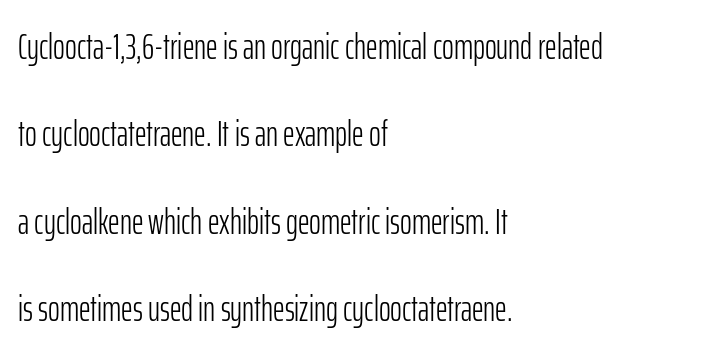
The image shows 36 px light, condensed sans-serif type, upright; set left-aligned, loose line spacing (2.43x), normal letter spacing, not underlined; low stroke contrast and a medium x-height.
